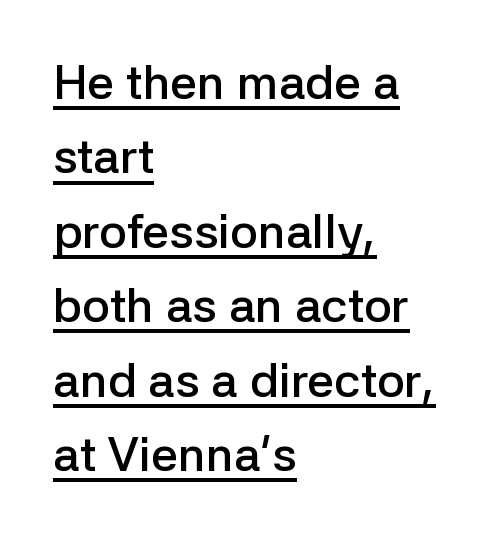
The image shows 48 px semibold sans-serif type, upright; set left-aligned, normal line spacing (1.55x), normal letter spacing, underlined; low stroke contrast and a medium x-height.
